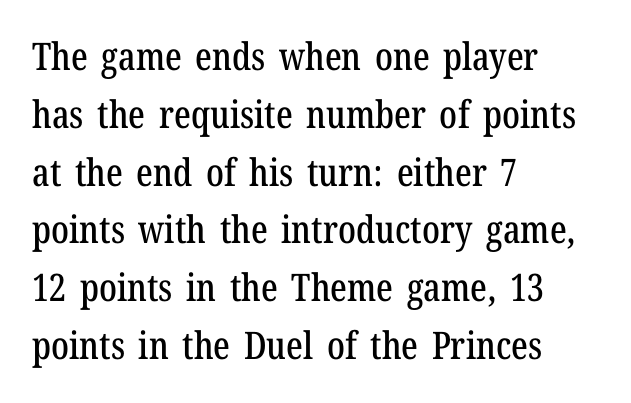
These lines are rendered in a variable-pitch font. The letters stand straight up with perfectly vertical stems. Short and long lines alike share a common starting point at left. This sample uses plain, unmodified letter spacing. Each new line begins a customary step beneath the previous one. Beneath every word, the page is bare.
